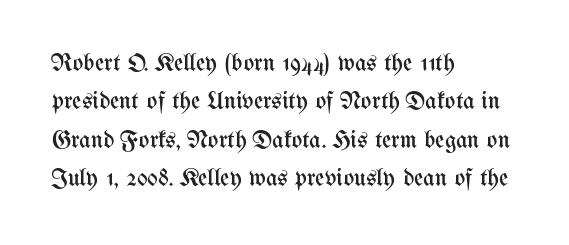
This sample uses an upright cut, with every glyph sitting square on the baseline. The string is rendered with underlining switched off. Tracking value appears to be zero — textbook default spacing. The lines in this sample share a left origin and differ only in where they stop. Vertical spacing — default.
